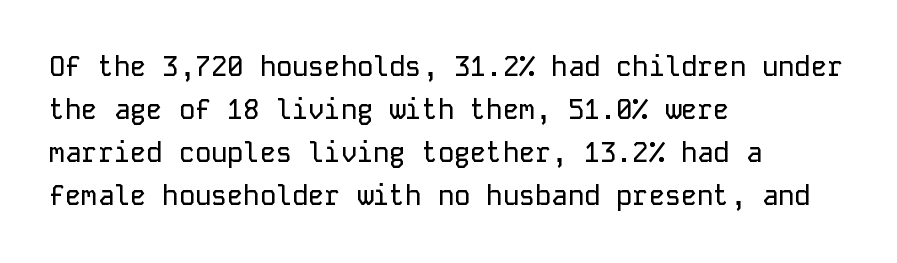
Q: Is the text italic (slanted)? A: No, it is upright.
Q: Is the text underlined? A: No.
Q: How is the paragraph aligned? A: Left-aligned.
Q: Is the spacing between letters normal or unusually wide? A: Normal.
Q: Is the spacing between lines tight, normal or loose? A: Normal.
